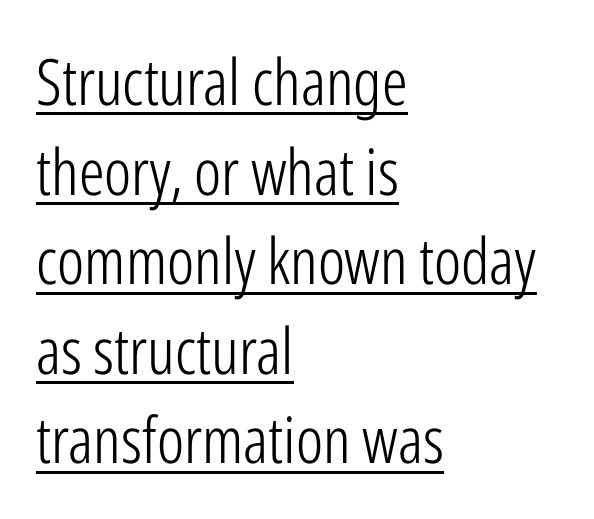
The image shows 64 px light, condensed sans-serif type, upright; set left-aligned, normal line spacing (1.4x), normal letter spacing, underlined; low stroke contrast and a medium x-height.
